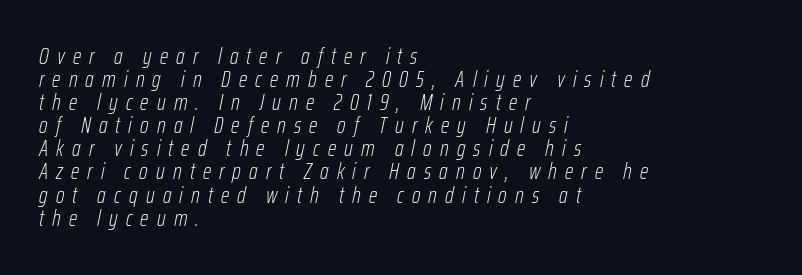
Q: Is the text bold? A: No.
Q: Is the text italic (slanted)? A: Yes, it leans right by about 12 degrees.
Q: Is the text underlined? A: No.
Q: How is the paragraph aligned? A: Left-aligned.
Q: Is the spacing between letters normal or unusually wide? A: Unusually wide.
Q: Is the spacing between lines tight, normal or loose? A: Tight.
